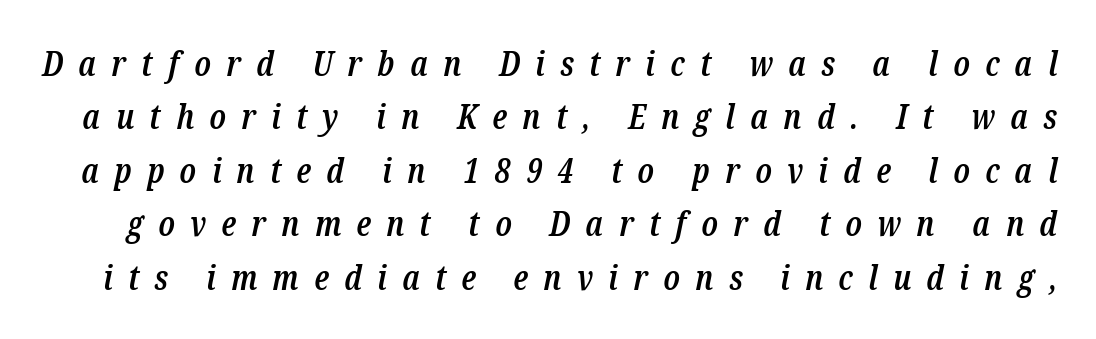
Q: Is the text bold? A: Semi-bold.
Q: Is the text italic (slanted)? A: Yes, it leans right by about 12 degrees.
Q: Is the typeface a serif or a sans-serif typeface? A: Serif.
Q: Is the text underlined? A: No.
Q: Is the spacing between letters normal or unusually wide? A: Unusually wide.
Q: Is the spacing between lines tight, normal or loose? A: Normal.
Q: Width (condensed, normal, or wide)? A: Condensed.
Q: Stroke contrast? A: Low.
Q: x-height? A: Medium.
Q: Monospaced? A: No.
